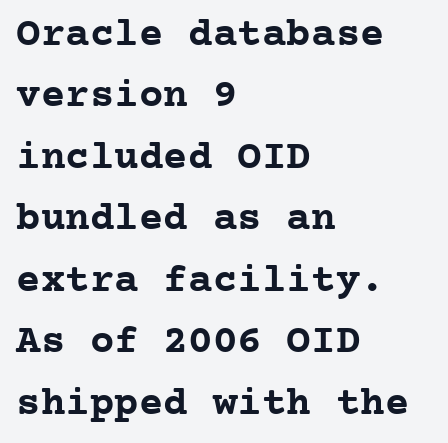
Q: Is the text bold? A: Yes.
Q: Is the text italic (slanted)? A: No, it is upright.
Q: Is the typeface a serif or a sans-serif typeface? A: Serif.
Q: Is the text underlined? A: No.
Q: How is the paragraph aligned? A: Left-aligned.
Q: Is the spacing between letters normal or unusually wide? A: Normal.
Q: Is the spacing between lines tight, normal or loose? A: Normal.
Q: Width (condensed, normal, or wide)? A: Normal.
Q: Stroke contrast? A: Low.
Q: x-height? A: Medium.
Q: Monospaced? A: Yes.
